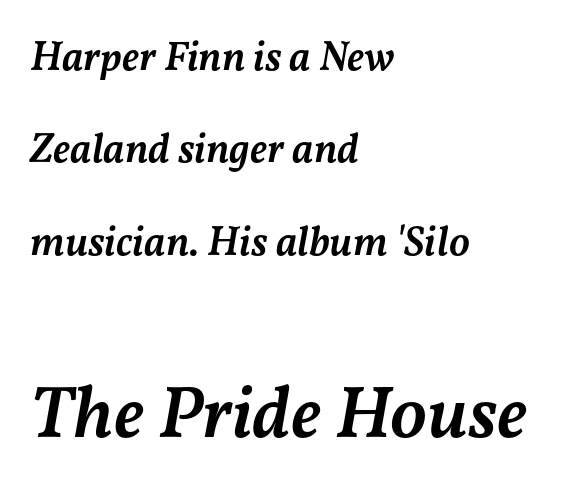
Q: Is the text bold? A: Semi-bold.
Q: Is the text italic (slanted)? A: Yes, it leans right by about 11 degrees.
Q: Is the text underlined? A: No.
Q: How is the paragraph aligned? A: Left-aligned.
Q: Is the spacing between letters normal or unusually wide? A: Normal.
Q: Is the spacing between lines tight, normal or loose? A: Loose.
Q: Which block of text is set in a larger size, the first (top) or the second (bottom)? A: The second (bottom) one.
Q: Width (condensed, normal, or wide)? A: Normal.
Q: Stroke contrast? A: Medium.
Q: x-height? A: Medium.
Q: Monospaced? A: No.
